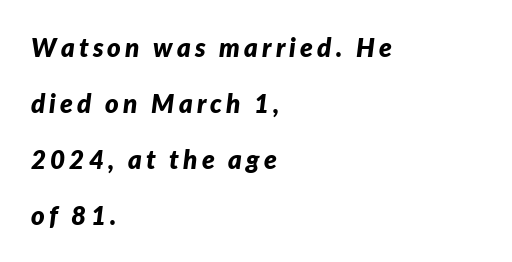
The image shows 26 px bold type, italic (leaning right); set left-aligned, loose line spacing (2.15x), not underlined.
